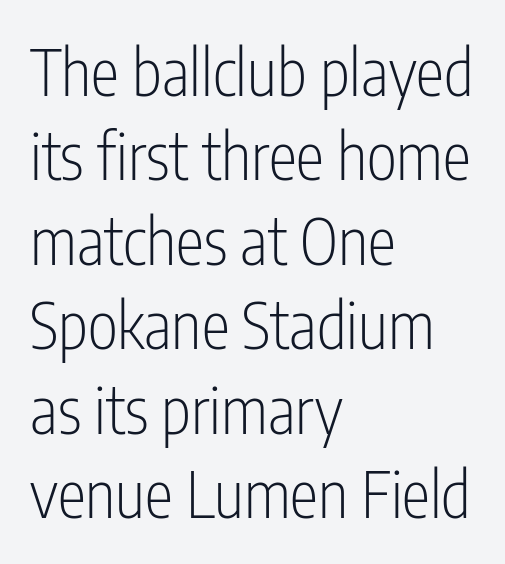
The image shows 64 px light, condensed sans-serif type, upright; set left-aligned, normal line spacing (1.32x), normal letter spacing, not underlined; low stroke contrast and a medium x-height.
